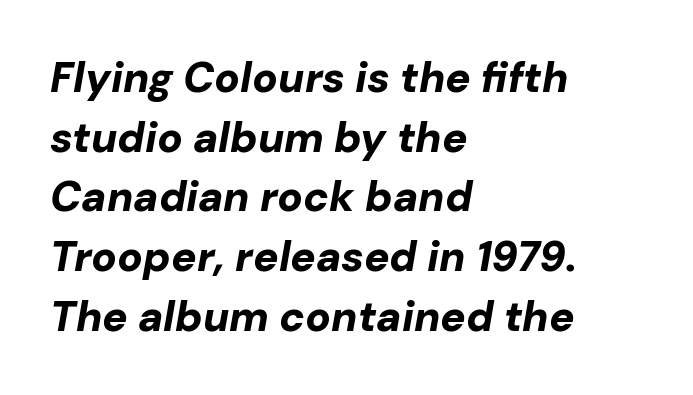
{"italic": "yes", "lean": "right", "slant_degrees": 10, "bold": "yes", "weight": "bold", "width": "normal", "stroke_contrast": "low", "x_height": "medium", "monospaced": "no", "underline": "no", "align": "left", "line_spacing": "normal", "line_spacing_ratio": 1.42, "letter_spacing": "normal", "letter_spacing_em": 0.0, "glyph_px": 42}
